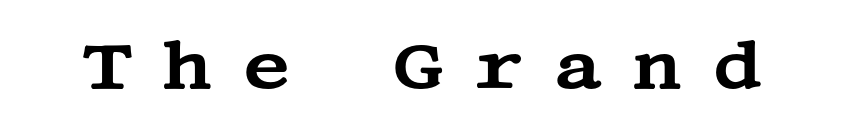
{"serif": "yes", "italic": "no", "width": "wide", "stroke_contrast": "medium", "x_height": "large", "underline": "no", "letter_spacing": "wide", "letter_spacing_em": 0.43, "glyph_px": 68}
